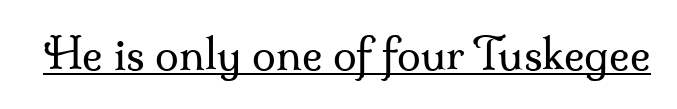
{"serif": "yes", "italic": "no", "bold": "no", "weight": "regular", "width": "normal", "stroke_contrast": "medium", "x_height": "small", "monospaced": "no", "underline": "yes", "letter_spacing": "normal", "letter_spacing_em": 0.0, "glyph_px": 43}
